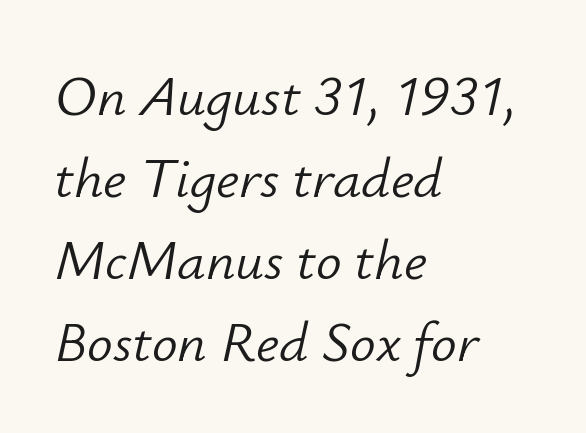
The image shows 57 px light type, italic (leaning right); set left-aligned, normal line spacing (1.44x), normal letter spacing, not underlined; low stroke contrast and a small x-height.
